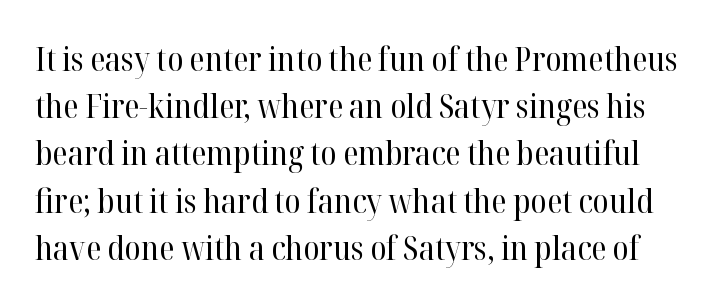
Q: Is the text bold? A: No.
Q: Is the text italic (slanted)? A: No, it is upright.
Q: Is the typeface a serif or a sans-serif typeface? A: Serif.
Q: Is the text underlined? A: No.
Q: Is the spacing between letters normal or unusually wide? A: Normal.
Q: Is the spacing between lines tight, normal or loose? A: Normal.
Q: Width (condensed, normal, or wide)? A: Normal.
Q: Stroke contrast? A: High.
Q: x-height? A: Medium.
Q: Monospaced? A: No.
